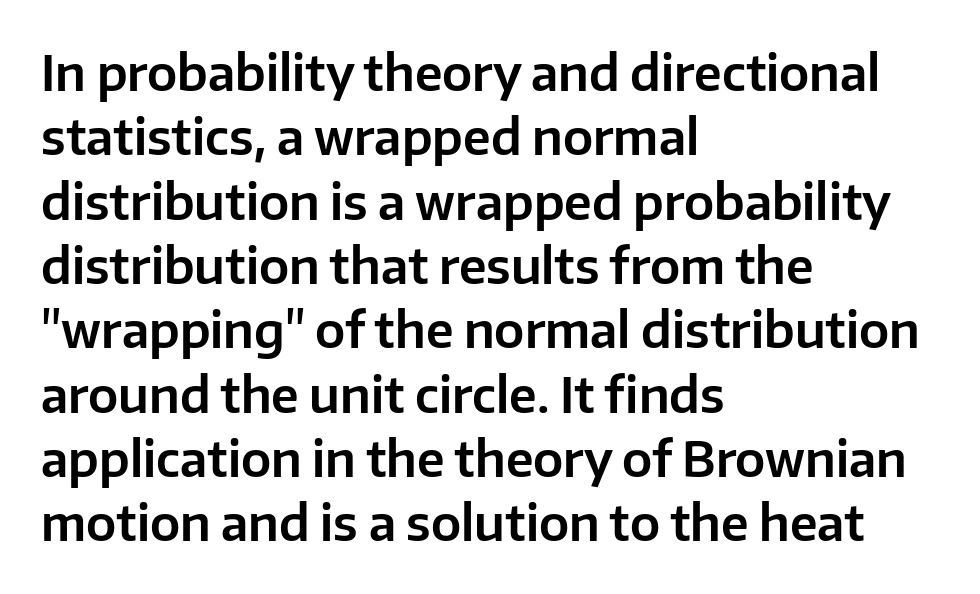
{"serif": "no", "italic": "no", "width": "normal", "stroke_contrast": "low", "x_height": "medium", "monospaced": "no", "underline": "no", "align": "left", "line_spacing": "normal", "line_spacing_ratio": 1.34, "letter_spacing": "normal", "letter_spacing_em": 0.0, "glyph_px": 48}
